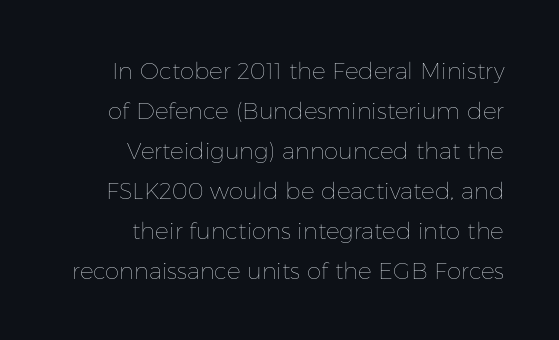
Glance below the letters and you will spot only blank space. This is the regular roman posture of the typeface. Here the glyphs are tracked normally, forming tight word shapes. The paragraph has a hard right edge and a soft left edge. The characters are drawn with everyday or finer stroke widths.
